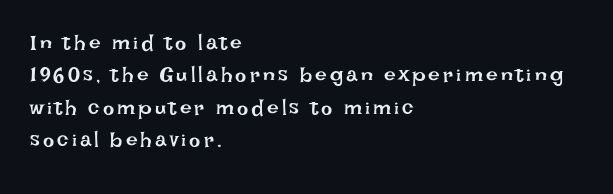
Q: Is the text bold? A: No.
Q: Is the text italic (slanted)? A: No, it is upright.
Q: Is the text underlined? A: No.
Q: How is the paragraph aligned? A: Left-aligned.
Q: Is the spacing between lines tight, normal or loose? A: Normal.
